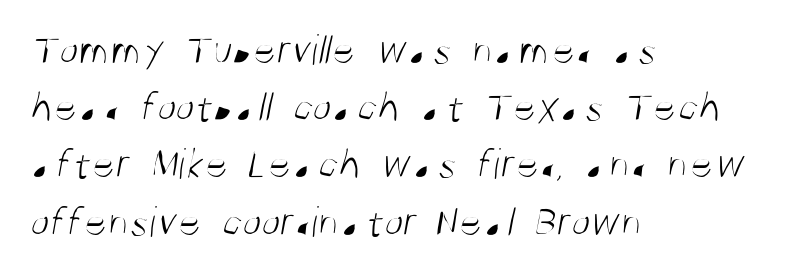
Q: Is the text bold? A: No.
Q: Is the typeface a serif or a sans-serif typeface? A: Sans-serif.
Q: Is the text underlined? A: No.
Q: How is the paragraph aligned? A: Left-aligned.
Q: Is the spacing between letters normal or unusually wide? A: Normal.
Q: Is the spacing between lines tight, normal or loose? A: Normal.
Q: Width (condensed, normal, or wide)? A: Condensed.
Q: Stroke contrast? A: Medium.
Q: x-height? A: Large.
Q: Monospaced? A: No.
